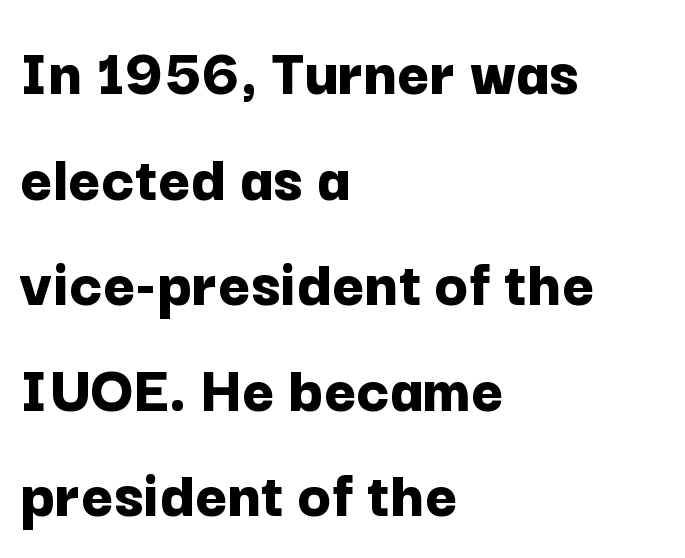
Q: Is the text bold? A: Yes.
Q: Is the text italic (slanted)? A: No, it is upright.
Q: Is the typeface a serif or a sans-serif typeface? A: Sans-serif.
Q: Is the text underlined? A: No.
Q: How is the paragraph aligned? A: Left-aligned.
Q: Is the spacing between letters normal or unusually wide? A: Normal.
Q: Is the spacing between lines tight, normal or loose? A: Normal.
Q: Width (condensed, normal, or wide)? A: Normal.
Q: Stroke contrast? A: Low.
Q: x-height? A: Medium.
Q: Monospaced? A: No.
